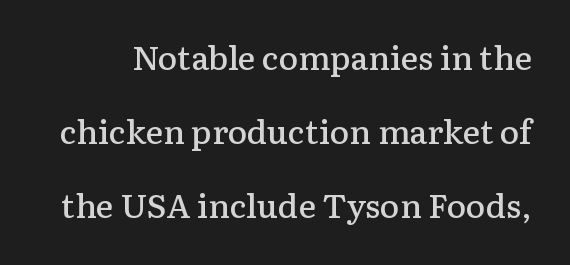
The image shows 33 px semibold serif type, upright; set loose line spacing (2.24x), normal letter spacing, not underlined; low stroke contrast and a medium x-height.
